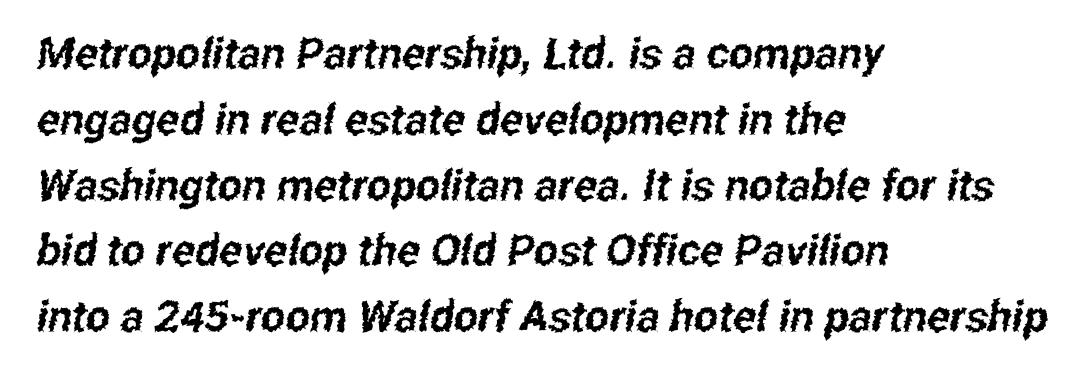
Does the copy run flush right? No — it runs flush left. Unmarked baselines from the first word to the last. The rendering uses a moderate line-height, typical for paragraphs. Varying glyph widths throughout — classic text-font behaviour. Default kerning and tracking; the words read as compact shapes.
